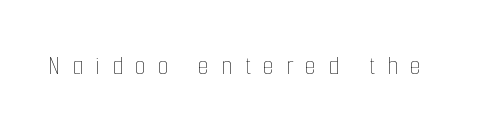
The image shows 28 px thin, condensed type, upright; set unusually wide letter spacing (+0.44 em), not underlined; low stroke contrast and a medium x-height.
